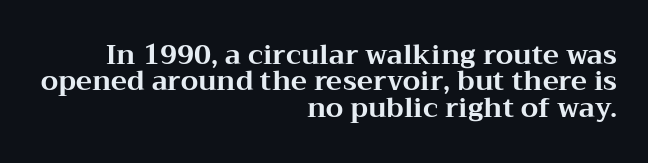
The image shows 27 px bold type, upright; set right-aligned, tight line spacing (0.98x), normal letter spacing, not underlined.
